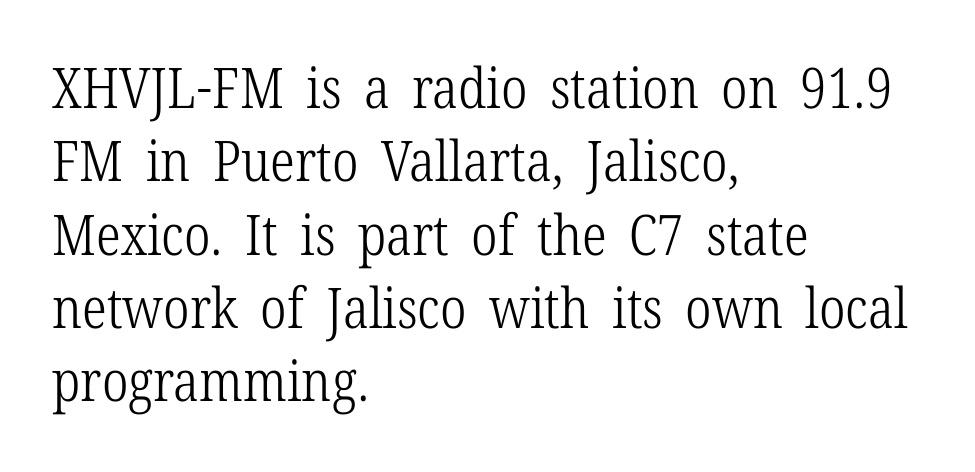
Casual observation: everything's shoved over to the left. Weight: in the light-to-regular range. These lines are rendered in a variable-pitch font. The type family on display is of the serif kind.
